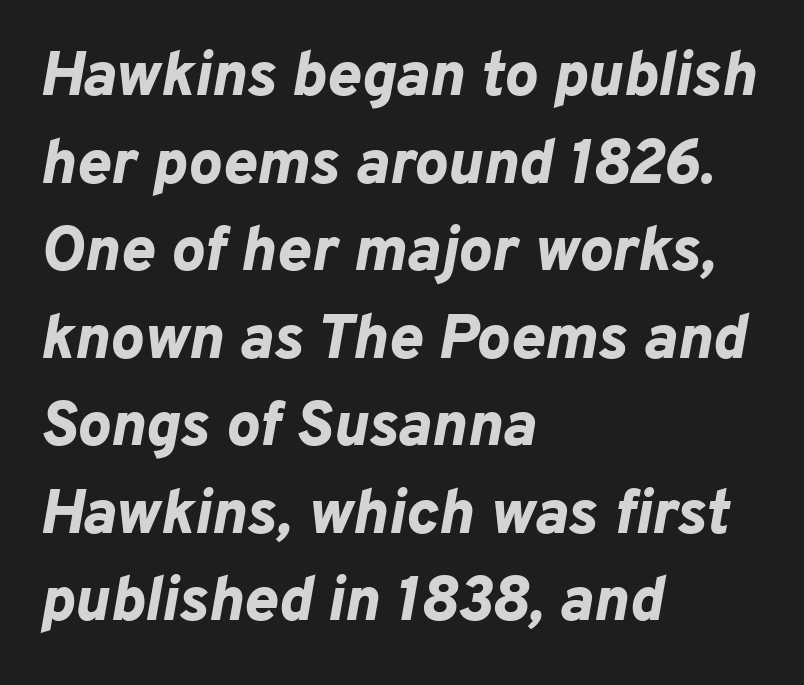
{"italic": "yes", "lean": "right", "slant_degrees": 10, "bold": "yes", "weight": "bold", "width": "normal", "stroke_contrast": "low", "x_height": "medium", "monospaced": "no", "underline": "no", "align": "left", "line_spacing": "normal", "line_spacing_ratio": 1.39, "letter_spacing": "normal", "letter_spacing_em": 0.0, "glyph_px": 63}
